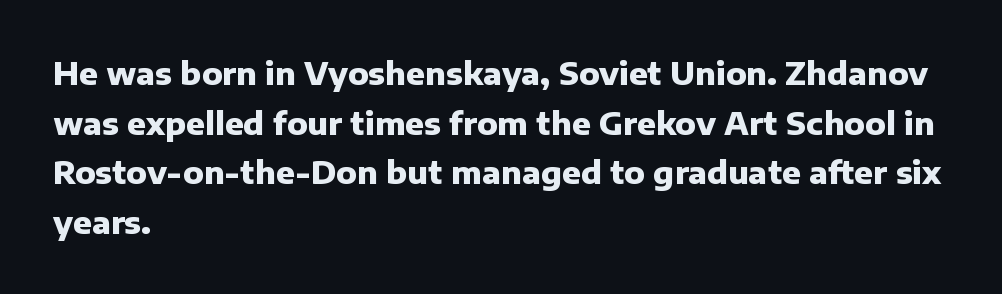
{"serif": "no", "italic": "no", "bold": "yes", "weight": "heavy", "width": "normal", "stroke_contrast": "low", "x_height": "medium", "monospaced": "no", "underline": "no", "align": "left", "line_spacing": "normal", "line_spacing_ratio": 1.6, "letter_spacing": "normal", "letter_spacing_em": 0.0, "glyph_px": 31}
